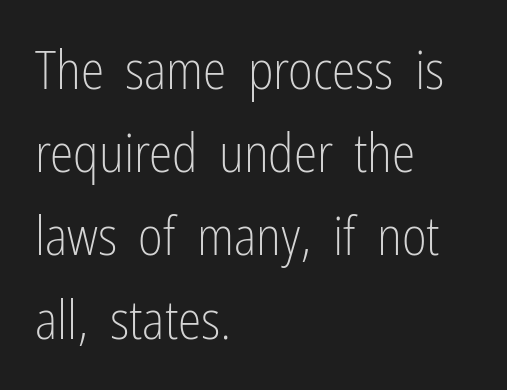
The image shows 53 px light, condensed sans-serif type, upright; set left-aligned, normal line spacing (1.57x), normal letter spacing, not underlined; low stroke contrast and a medium x-height.
